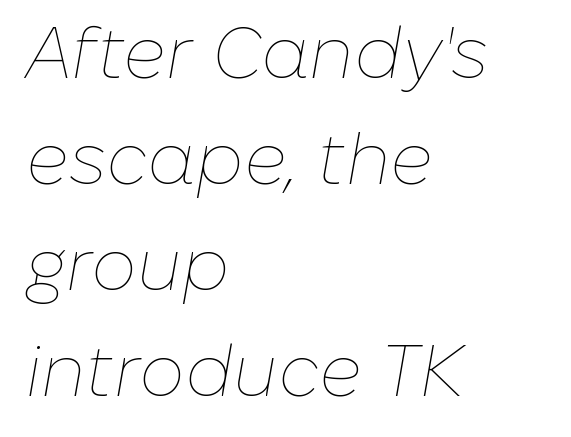
The image shows 72 px thin type, italic (leaning right); set left-aligned, normal line spacing (1.47x), normal letter spacing, not underlined; low stroke contrast and a medium x-height.
